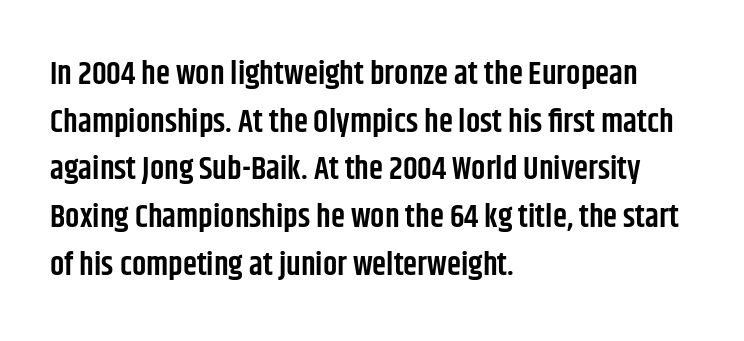
Q: Is the text bold? A: Semi-bold.
Q: Is the text italic (slanted)? A: No, it is upright.
Q: Is the typeface a serif or a sans-serif typeface? A: Sans-serif.
Q: Is the text underlined? A: No.
Q: How is the paragraph aligned? A: Left-aligned.
Q: Is the spacing between letters normal or unusually wide? A: Normal.
Q: Is the spacing between lines tight, normal or loose? A: Normal.
Q: Width (condensed, normal, or wide)? A: Condensed.
Q: Stroke contrast? A: Low.
Q: x-height? A: Large.
Q: Monospaced? A: No.
